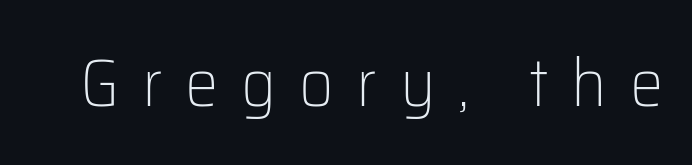
Q: Is the text bold? A: No.
Q: Is the text italic (slanted)? A: No, it is upright.
Q: Is the typeface a serif or a sans-serif typeface? A: Sans-serif.
Q: Is the text underlined? A: No.
Q: Is the spacing between letters normal or unusually wide? A: Unusually wide.
Q: Width (condensed, normal, or wide)? A: Normal.
Q: Stroke contrast? A: Low.
Q: x-height? A: Medium.
Q: Monospaced? A: No.
